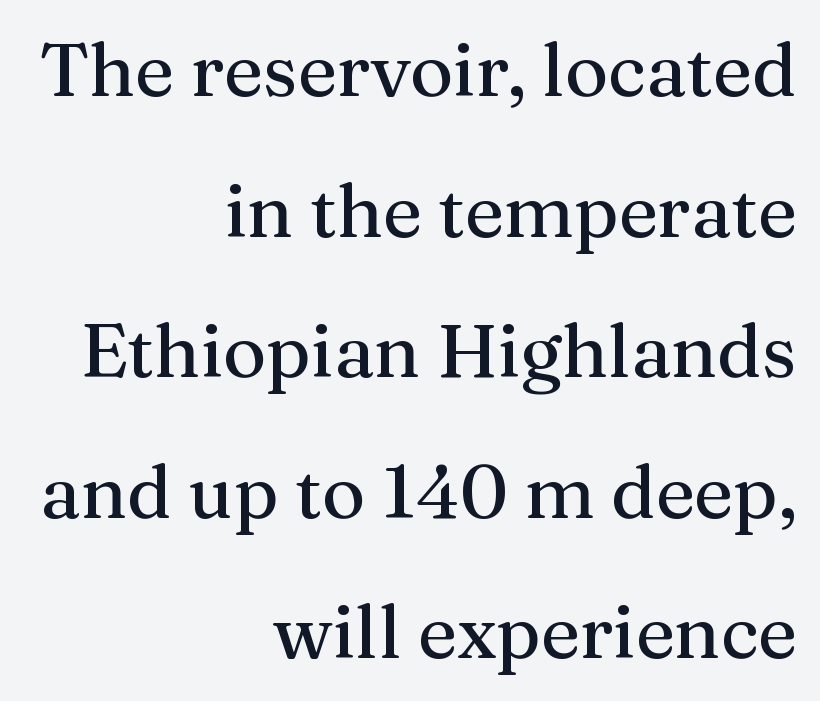
{"serif": "yes", "italic": "no", "width": "normal", "stroke_contrast": "medium", "x_height": "medium", "monospaced": "no", "underline": "no", "align": "right", "line_spacing": "loose", "line_spacing_ratio": 1.9, "letter_spacing": "normal", "letter_spacing_em": 0.0, "glyph_px": 74}
